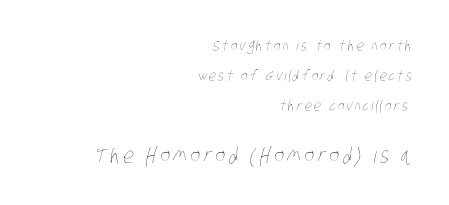
{"bold": "no", "underline": "no", "align": "right", "line_spacing": "loose", "line_spacing_ratio": 2.14, "larger_block": "second", "size_ratio": 1.5, "glyph_px": 21}
